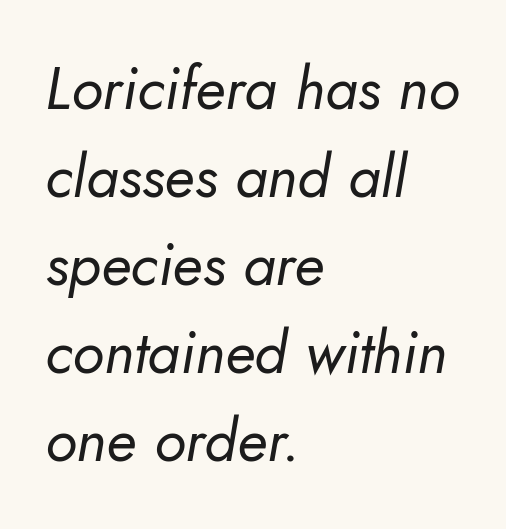
{"italic": "yes", "lean": "right", "slant_degrees": 10, "bold": "no", "weight": "regular", "width": "normal", "stroke_contrast": "low", "x_height": "small", "monospaced": "no", "underline": "no", "align": "left", "line_spacing": "normal", "line_spacing_ratio": 1.49, "letter_spacing": "normal", "letter_spacing_em": 0.0, "glyph_px": 59}
